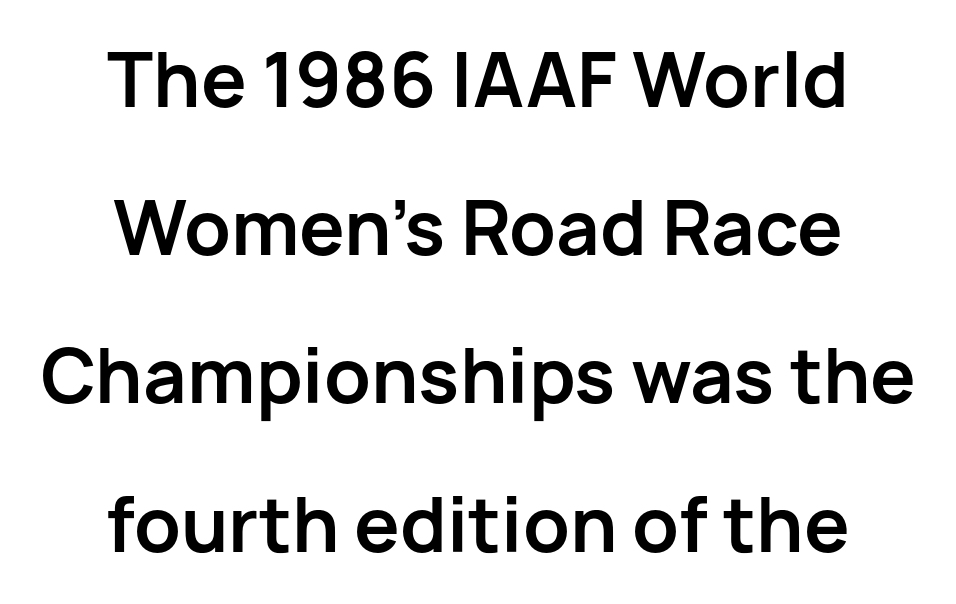
{"serif": "no", "italic": "no", "bold": "yes", "weight": "bold", "width": "normal", "stroke_contrast": "low", "x_height": "medium", "monospaced": "no", "underline": "no", "align": "center", "line_spacing": "loose", "line_spacing_ratio": 2.03, "letter_spacing": "normal", "letter_spacing_em": 0.0, "glyph_px": 73}
